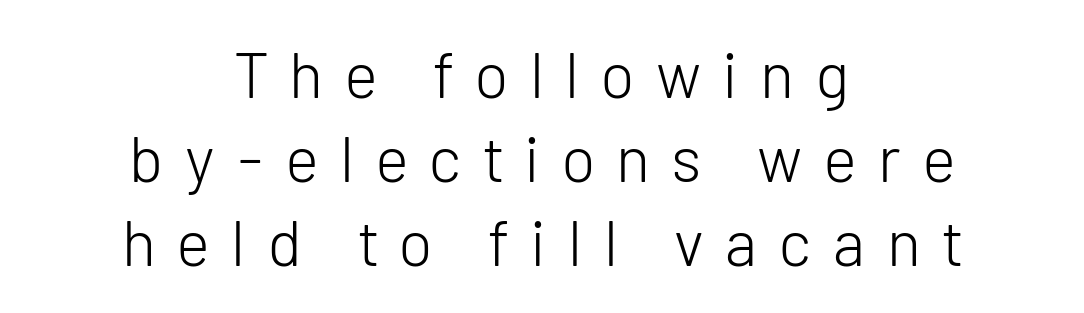
The image shows 64 px light sans-serif type, upright; set centered, normal line spacing (1.31x), unusually wide letter spacing (+0.34 em), not underlined; low stroke contrast and a medium x-height.
